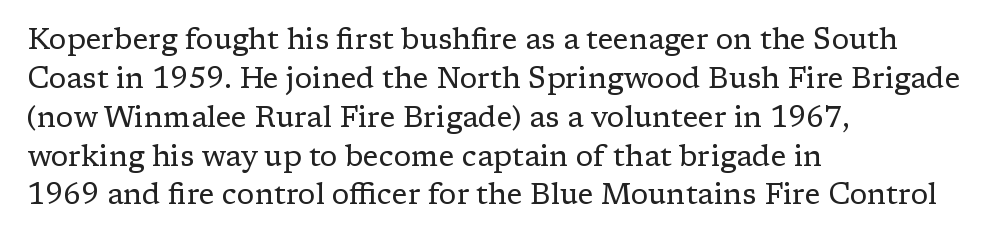
Character widths vary here, with narrow letters taking less room than wide ones. The weight would be labelled regular, book, light, or lighter still. All the whitespace from short lines collects on the right. What's the leading like? Ordinary, nothing unusual. Plain, unruled lines of type. Italic: no, the glyphs are upright roman.
